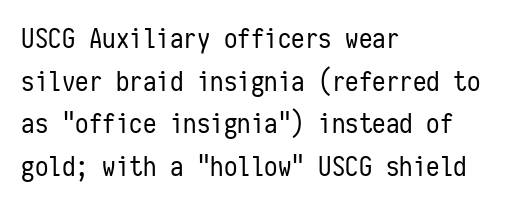
The ragged edge is on the right, which tells us the setting is flush left. Vertical strokes here are truly vertical. Heaviness? Minimal to ordinary, like unemphasized prose. Lines of text with bare space underneath.
